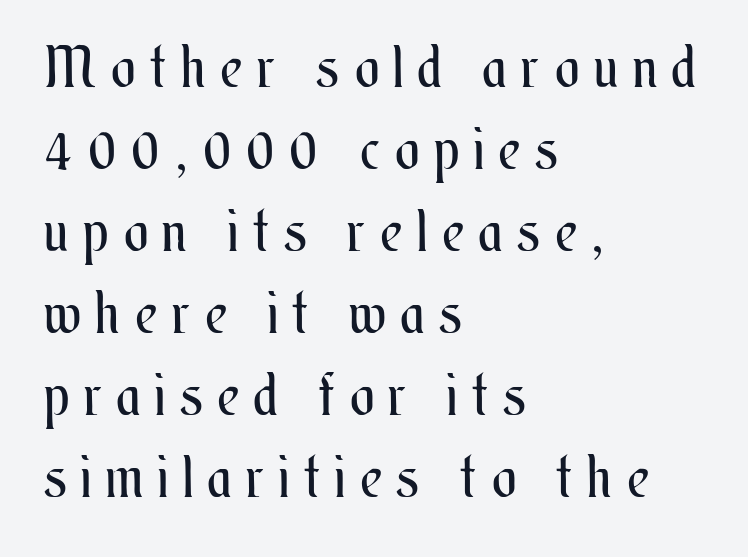
Q: Is the text bold? A: No.
Q: Is the text italic (slanted)? A: No, it is upright.
Q: Is the text underlined? A: No.
Q: How is the paragraph aligned? A: Left-aligned.
Q: Is the spacing between letters normal or unusually wide? A: Unusually wide.
Q: Is the spacing between lines tight, normal or loose? A: Normal.
Q: Width (condensed, normal, or wide)? A: Condensed.
Q: Stroke contrast? A: Medium.
Q: x-height? A: Small.
Q: Monospaced? A: No.
